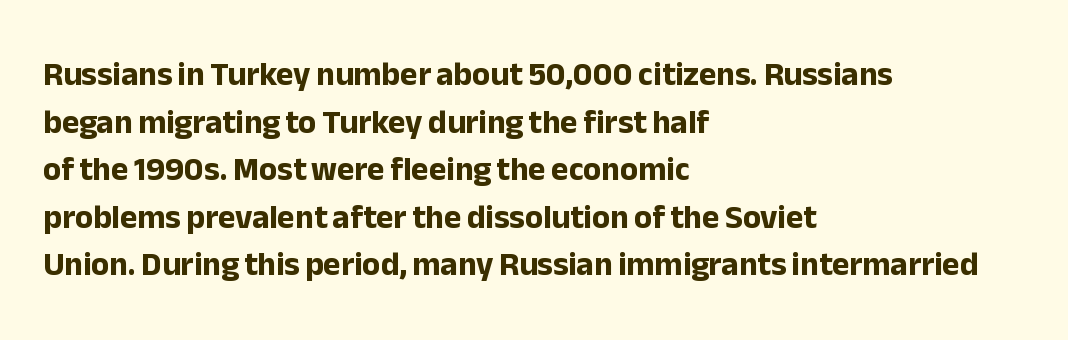
{"serif": "no", "italic": "no", "bold": "yes", "weight": "bold", "width": "normal", "stroke_contrast": "low", "x_height": "medium", "monospaced": "no", "underline": "no", "align": "left", "line_spacing": "normal", "line_spacing_ratio": 1.44, "letter_spacing": "normal", "letter_spacing_em": 0.0, "glyph_px": 33}
